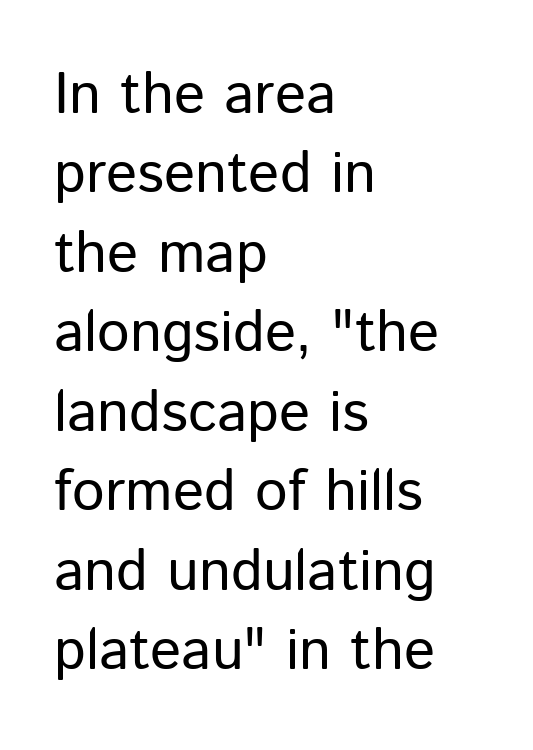
The image shows 58 px regular-weight sans-serif type, upright; set left-aligned, normal line spacing (1.37x), normal letter spacing, not underlined; low stroke contrast and a medium x-height.
